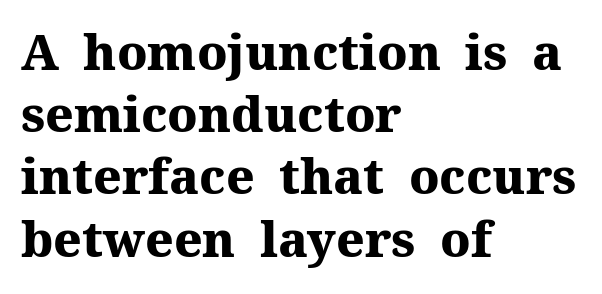
This sample uses a serif face. Rendered with straight, roman letterforms. Do the characters align in a grid? No, the font is proportional. In CSS terms this would be text-align: left.
